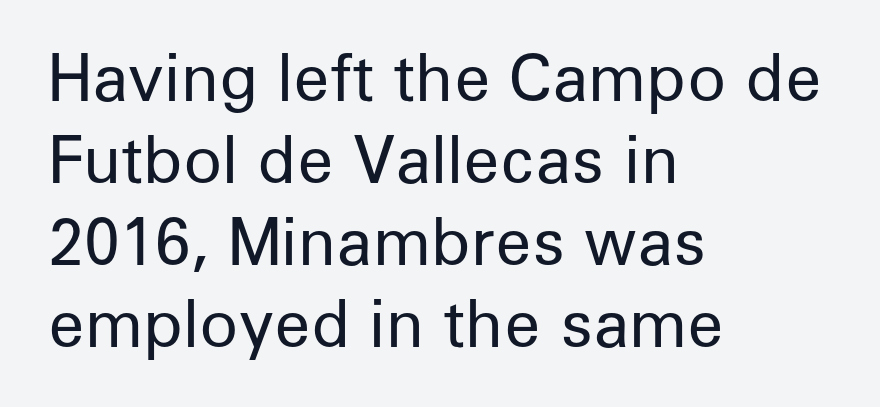
{"serif": "no", "italic": "no", "bold": "no", "weight": "regular", "width": "normal", "stroke_contrast": "low", "x_height": "medium", "monospaced": "no", "underline": "no", "align": "left", "line_spacing": "normal", "line_spacing_ratio": 1.28, "letter_spacing": "normal", "letter_spacing_em": 0.0, "glyph_px": 64}
